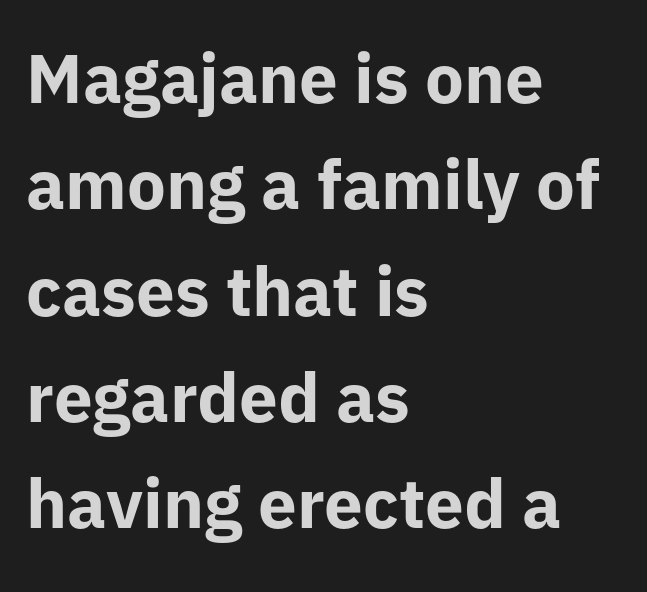
The image shows 69 px bold sans-serif type, upright; set left-aligned, normal line spacing (1.54x), normal letter spacing, not underlined; low stroke contrast and a medium x-height.
